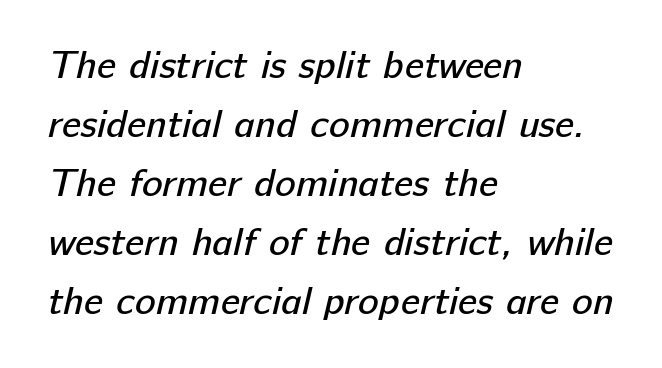
You could not count columns in this text — the font is proportionally spaced. Is the stroke heavy? The answer is a plain regular-or-lighter. The rendering anchors every line to the left-hand side. Beneath every word, the page is bare.
